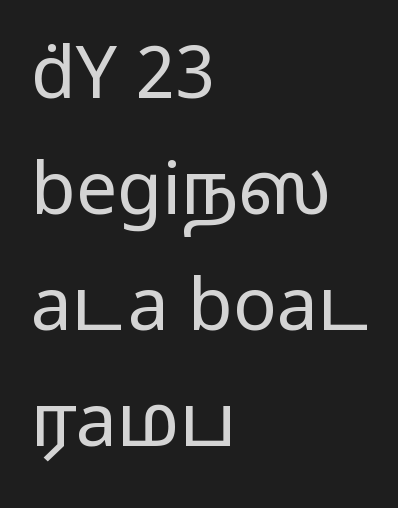
The image shows 73 px regular-weight, wide sans-serif type, upright; set left-aligned, normal line spacing (1.59x), normal letter spacing, not underlined; low stroke contrast and a medium x-height.
